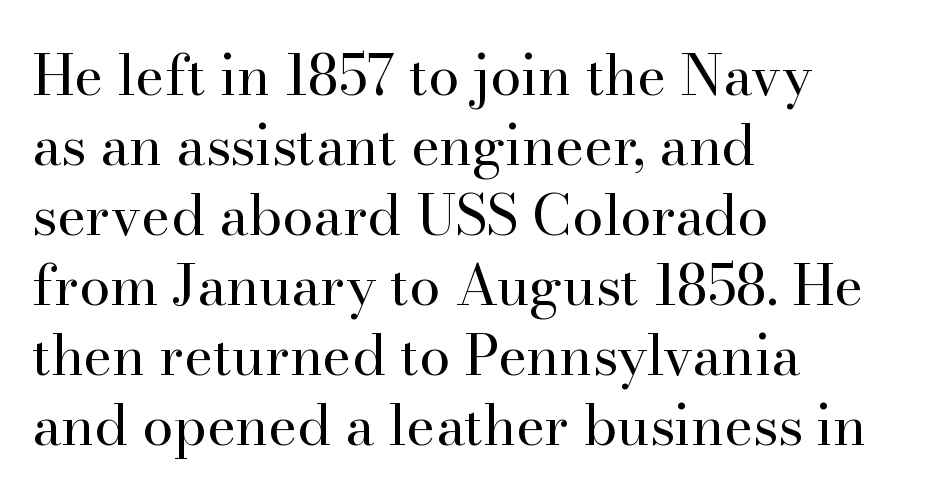
The image shows 56 px regular-weight serif type, upright; set left-aligned, normal line spacing (1.25x), normal letter spacing, not underlined; high stroke contrast and a small x-height.
